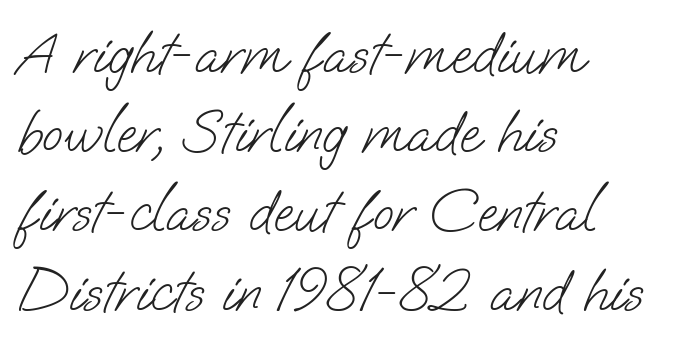
{"serif": "no", "bold": "no", "weight": "light", "width": "normal", "stroke_contrast": "low", "x_height": "small", "monospaced": "no", "underline": "no", "align": "left", "line_spacing": "normal", "line_spacing_ratio": 1.32, "letter_spacing": "normal", "letter_spacing_em": 0.0, "glyph_px": 60}
